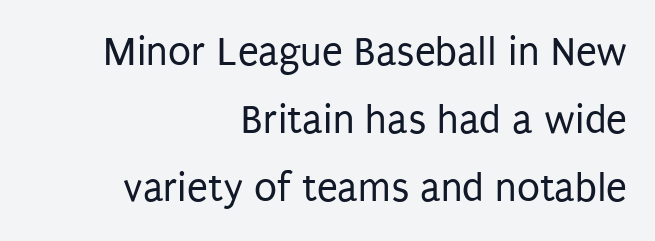
The image shows 42 px regular-weight, condensed sans-serif type, upright; set right-aligned, normal line spacing (1.62x), normal letter spacing, not underlined; low stroke contrast and a large x-height.
